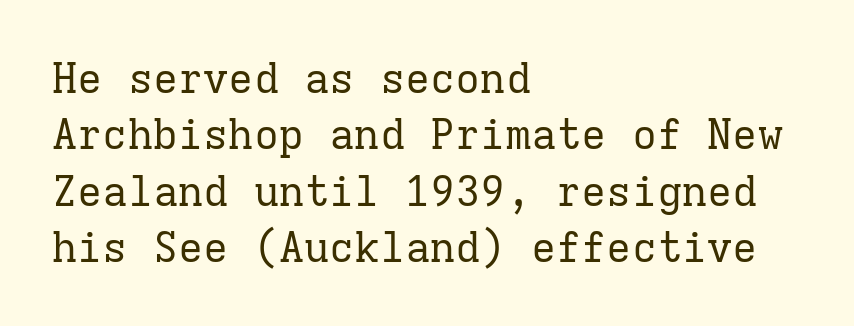
Q: Is the text bold? A: No.
Q: Is the text italic (slanted)? A: No, it is upright.
Q: Is the typeface a serif or a sans-serif typeface? A: Serif.
Q: Is the text underlined? A: No.
Q: How is the paragraph aligned? A: Left-aligned.
Q: Is the spacing between letters normal or unusually wide? A: Normal.
Q: Is the spacing between lines tight, normal or loose? A: Normal.
Q: Width (condensed, normal, or wide)? A: Normal.
Q: Stroke contrast? A: Low.
Q: x-height? A: Medium.
Q: Monospaced? A: Yes.
